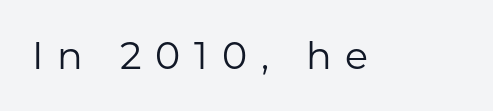
{"serif": "no", "italic": "no", "bold": "no", "weight": "regular", "width": "normal", "stroke_contrast": "low", "x_height": "medium", "monospaced": "no", "underline": "no", "letter_spacing": "wide", "letter_spacing_em": 0.36, "glyph_px": 38}
